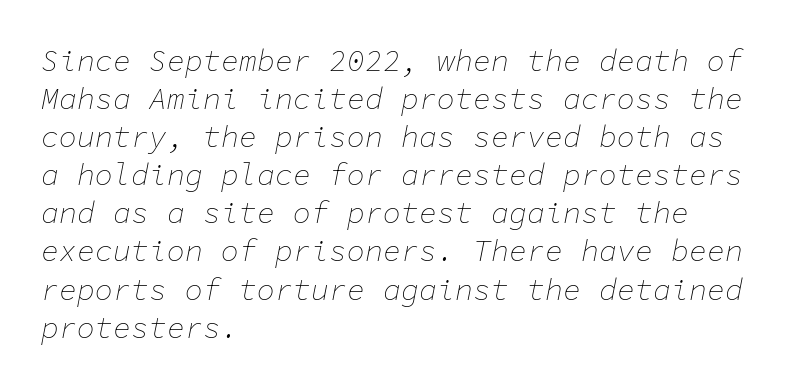
Rendered with sloped, italic letterforms. The letterforms sit at book weight or below. Here the designer chose a console-style face with uniform glyph widths. Here the glyphs are tracked normally, forming tight word shapes.
